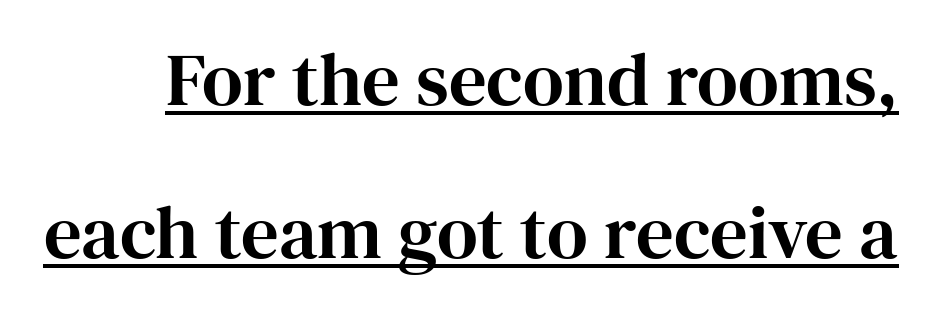
Check the space under the baseline: a stroke is drawn there. The axis of the letterforms is exactly vertical. The face used here is proportionally spaced, like ordinary book or web type. Compared with typical body copy, the letter spacing here is the same.
